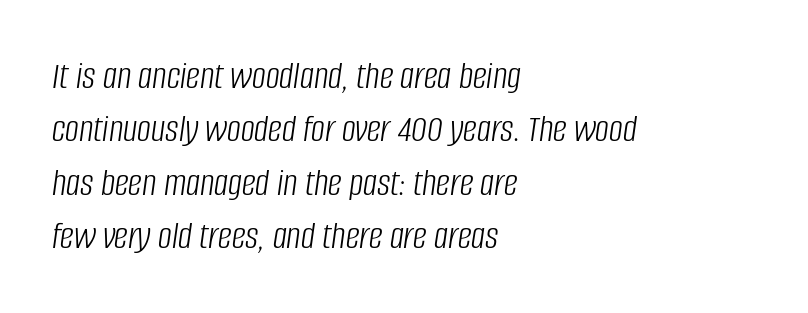
The image shows 39 px light, condensed type, italic (leaning right); set left-aligned, normal line spacing (1.37x), normal letter spacing, not underlined; low stroke contrast and a large x-height.
